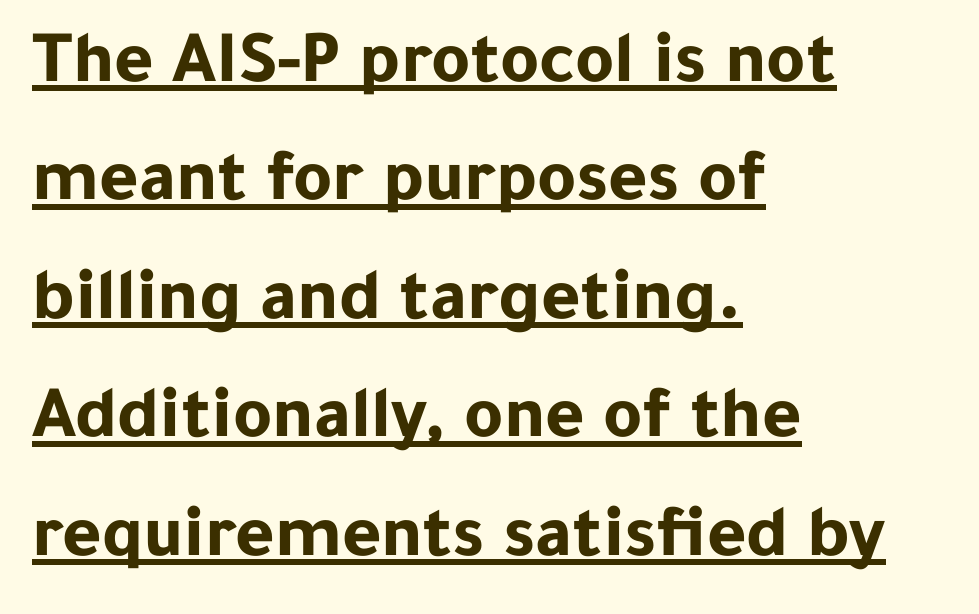
The image shows 75 px bold sans-serif type, upright; set left-aligned, normal line spacing (1.58x), normal letter spacing, underlined; low stroke contrast and a medium x-height.
